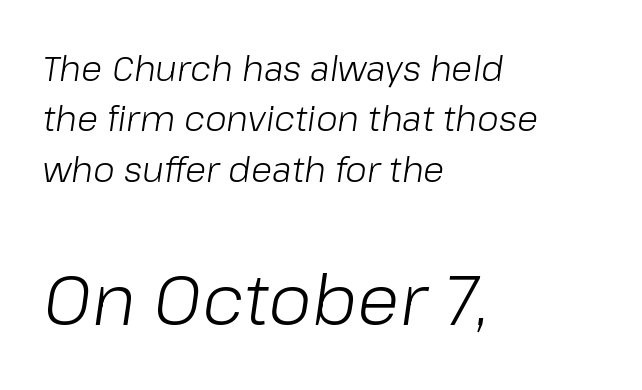
The image shows 70 px light type, italic (leaning right); set left-aligned, normal line spacing (1.44x), normal letter spacing, not underlined; the second (bottom) block is 2.0x larger; low stroke contrast and a medium x-height.
